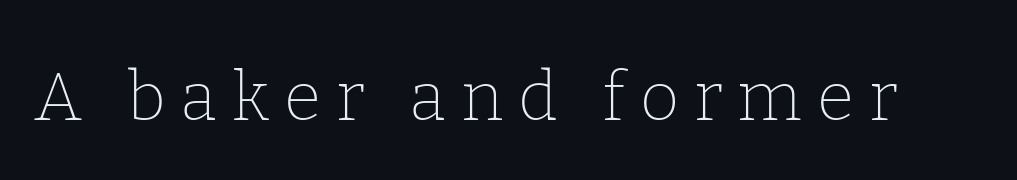
A light-to-regular cut is what we see here. Any mark beneath the type? The region is blank. Is this a fixed-width face? No — the glyphs have proportional, varying widths. Serif or sans? Serif — the stroke terminals have little feet. The letters stand upright; this is a roman face. Someone cranked the tracking dial way up on this one.
